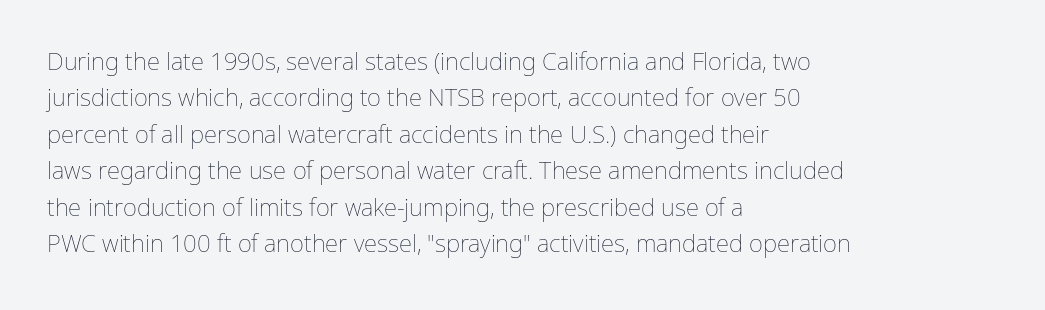
The foot of each line stays bare and open. These lines stack with their left ends in a neat column. Italic: no, the glyphs are upright roman. These lines sit exactly where default settings would place them.
